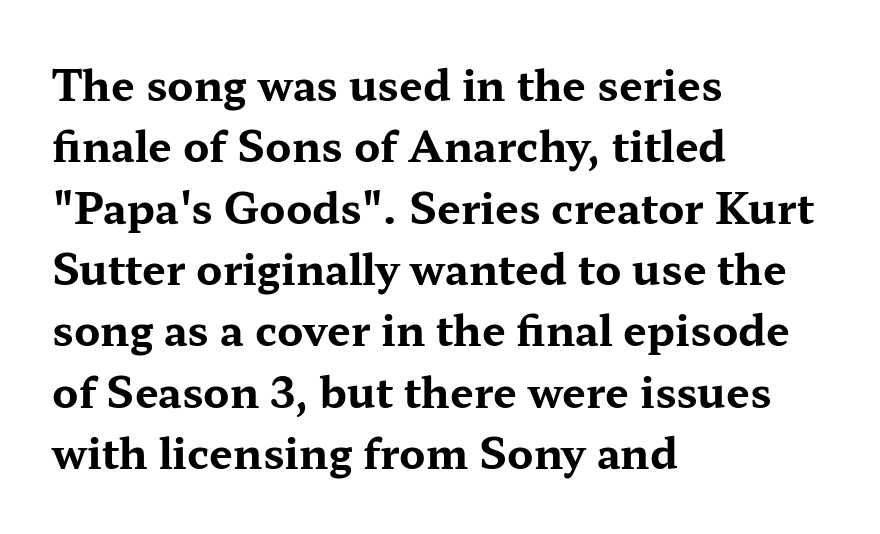
{"serif": "yes", "italic": "no", "bold": "yes", "weight": "bold", "width": "wide", "stroke_contrast": "medium", "x_height": "medium", "monospaced": "no", "underline": "no", "align": "left", "line_spacing": "normal", "line_spacing_ratio": 1.46, "letter_spacing": "normal", "letter_spacing_em": 0.0, "glyph_px": 42}
